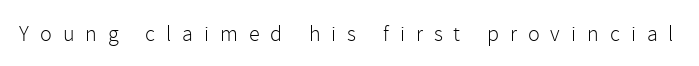
{"italic": "no", "bold": "no", "underline": "no", "letter_spacing": "wide", "letter_spacing_em": 0.5, "glyph_px": 22}
